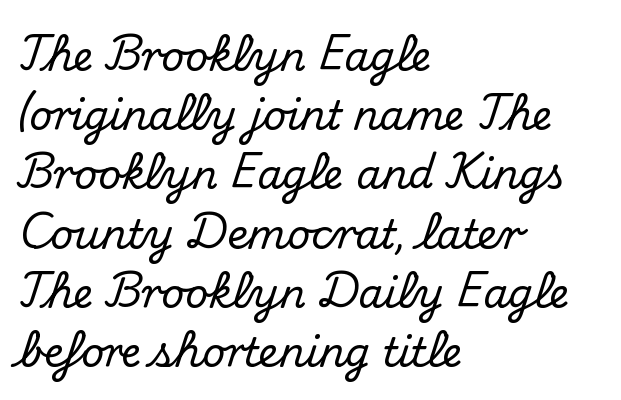
Q: Is the text italic (slanted)? A: Yes.
Q: Is the typeface a serif or a sans-serif typeface? A: Serif.
Q: Is the text underlined? A: No.
Q: How is the paragraph aligned? A: Left-aligned.
Q: Is the spacing between letters normal or unusually wide? A: Normal.
Q: Is the spacing between lines tight, normal or loose? A: Normal.
Q: Width (condensed, normal, or wide)? A: Normal.
Q: Stroke contrast? A: Medium.
Q: x-height? A: Small.
Q: Monospaced? A: No.
